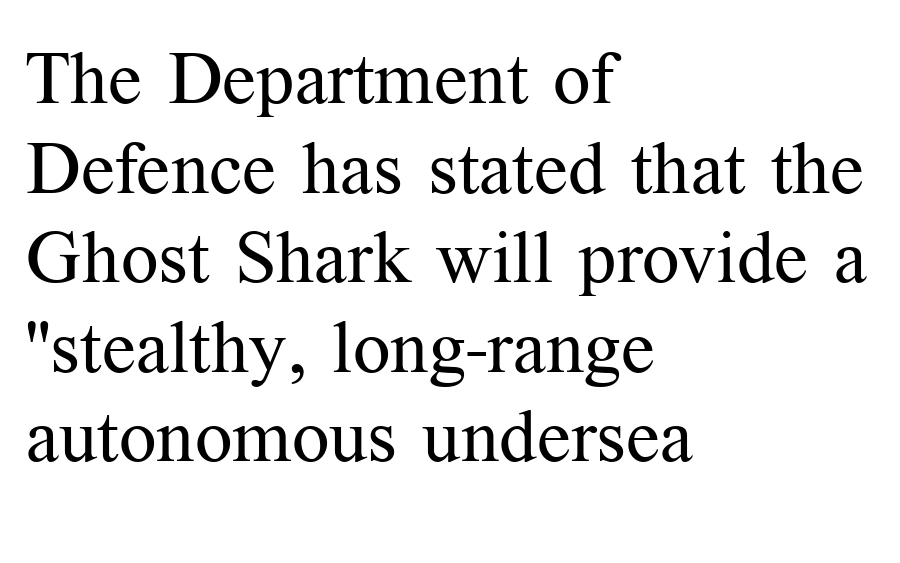
{"serif": "yes", "italic": "no", "bold": "no", "weight": "regular", "width": "normal", "stroke_contrast": "medium", "x_height": "medium", "monospaced": "no", "underline": "no", "align": "left", "line_spacing_ratio": 1.21, "letter_spacing": "normal", "letter_spacing_em": 0.0, "glyph_px": 74}
